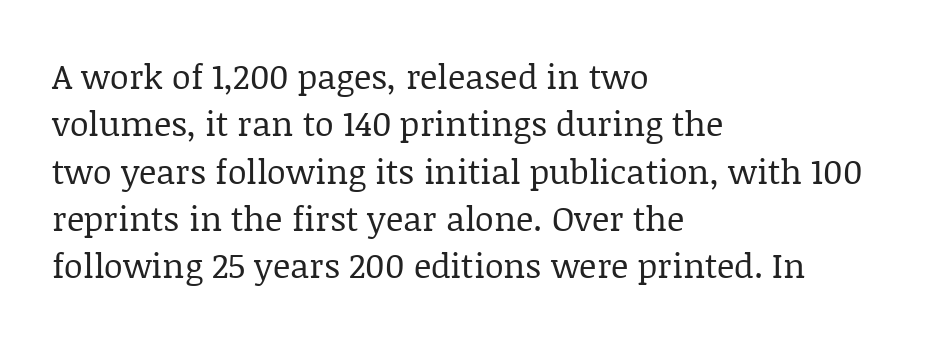
How are the letters spaced? Ordinarily, with no added tracking. The passage shown is typed in a proportional face where columns would drift. Whoever set this chose a conventional vertical rhythm. The area under the type is left untouched. The strokes carry an ordinary text weight at most. The font's upright variant was chosen for this text.
